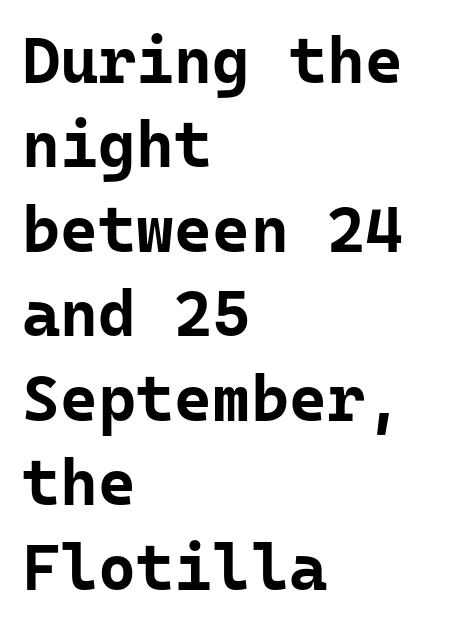
The image shows 65 px bold sans-serif type, upright, monospaced; set left-aligned, normal line spacing (1.3x), normal letter spacing, not underlined; low stroke contrast and a medium x-height.
